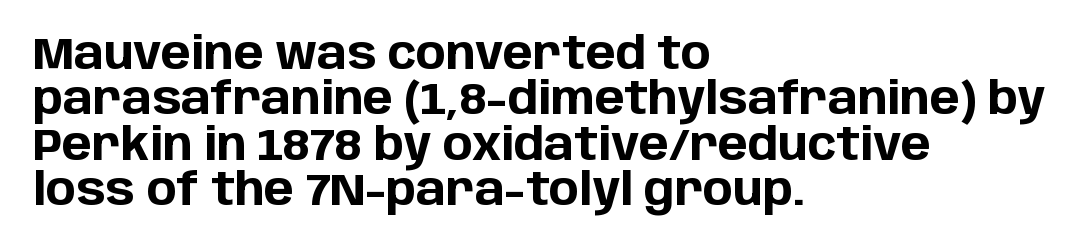
{"serif": "no", "italic": "no", "bold": "yes", "weight": "bold", "width": "normal", "stroke_contrast": "low", "x_height": "large", "monospaced": "no", "underline": "no", "align": "left", "line_spacing": "tight", "line_spacing_ratio": 1.01, "letter_spacing": "normal", "letter_spacing_em": 0.0, "glyph_px": 45}
